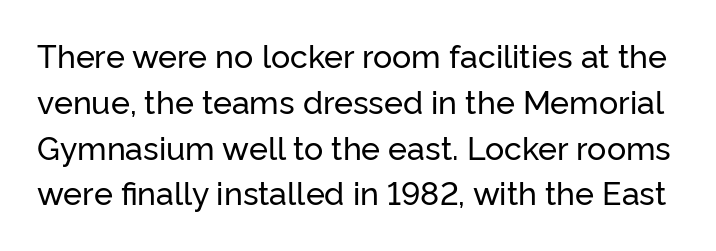
It's the straight-up-and-down kind of type. No feet cap the strokes, marking this as sans-serif type. This sample has the flowing, uneven cadence of proportional lettering. The passage shown stacks its lines at a standard gap.
